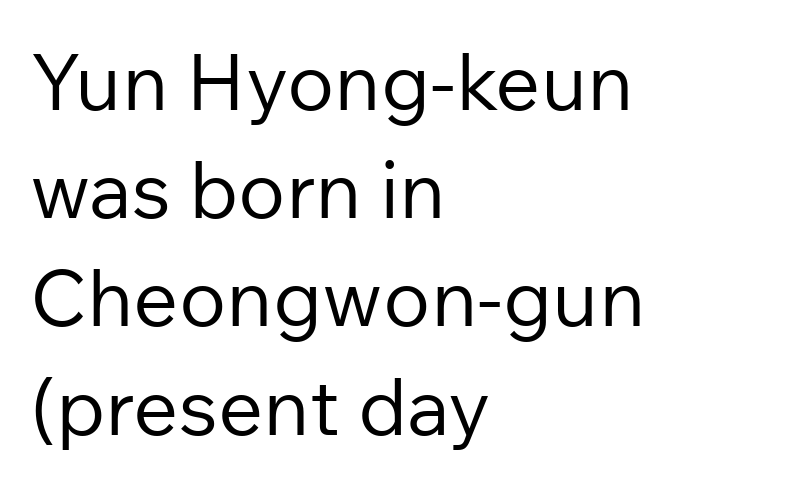
Counters stay open thanks to moderate or lighter strokes. Honestly, the row spacing looks completely unremarkable. The baseline area is clear. You could not count columns in this text — the font is proportionally spaced. Does extra space separate the letters? No, they use regular spacing.
